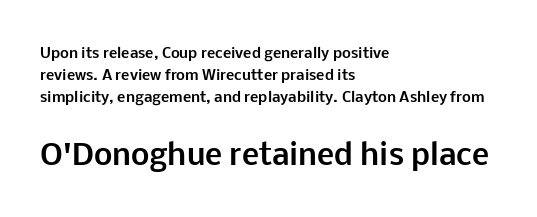
The image shows 29 px bold sans-serif type, upright; set left-aligned, normal line spacing (1.57x), normal letter spacing, not underlined; the second (bottom) block is 2.07x larger; low stroke contrast and a medium x-height.
